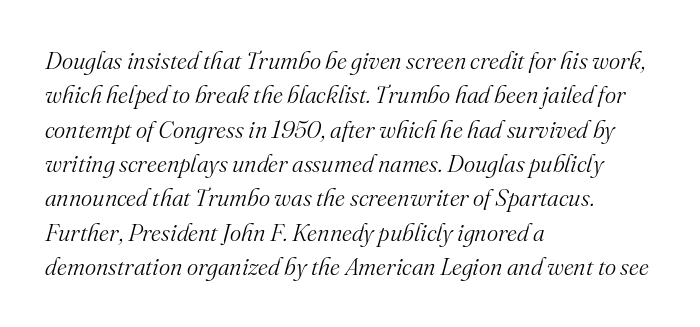
The image shows 24 px text type, italic (leaning right); set left-aligned, normal line spacing (1.43x), normal letter spacing, not underlined.
